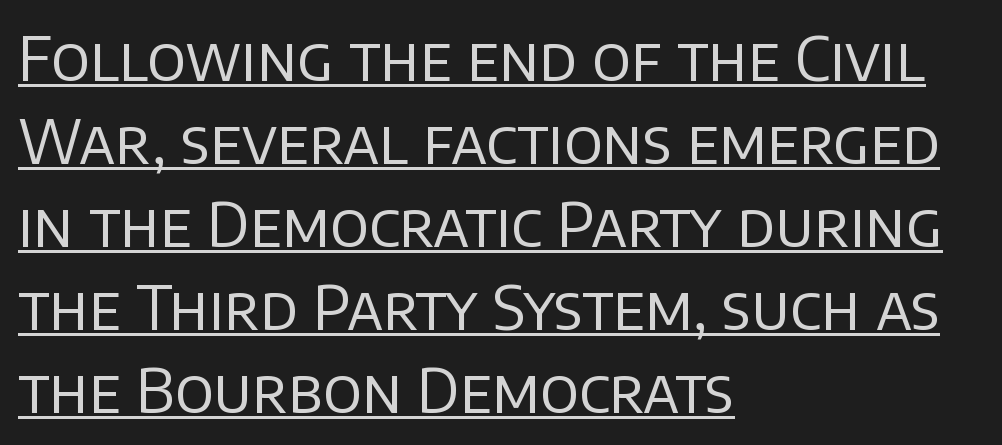
The passage shown is typed in a proportional face where columns would drift. A normal amount of white space separates one row of letters from the next. Students, observe the line beneath the letters — that is underlining. The type sits square on the baseline with zero lean. On a weight scale, this lands at 450 or below.
